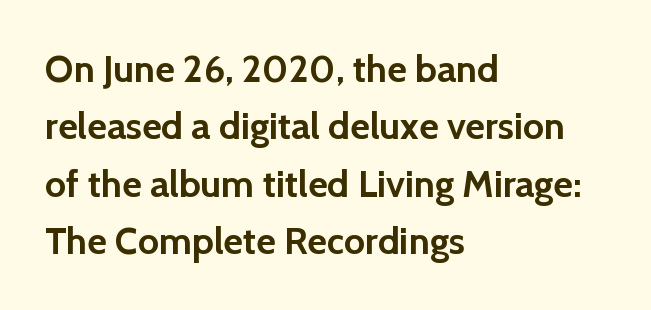
{"serif": "no", "italic": "no", "bold": "yes", "weight": "semibold", "width": "normal", "x_height": "medium", "monospaced": "no", "underline": "no", "align": "left", "line_spacing": "normal", "line_spacing_ratio": 1.51, "letter_spacing": "normal", "letter_spacing_em": 0.0, "glyph_px": 38}
